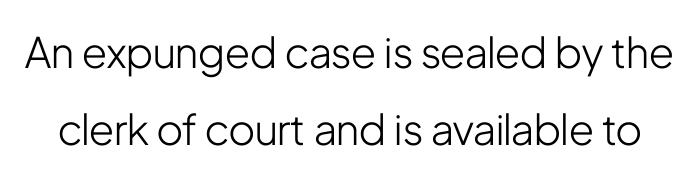
Quick note: not italic, upright. Observe the absence of serifs on each vertical stroke in this sample. Stems and bowls with no extra thickness — not bold. Descenders hang freely into open space.
